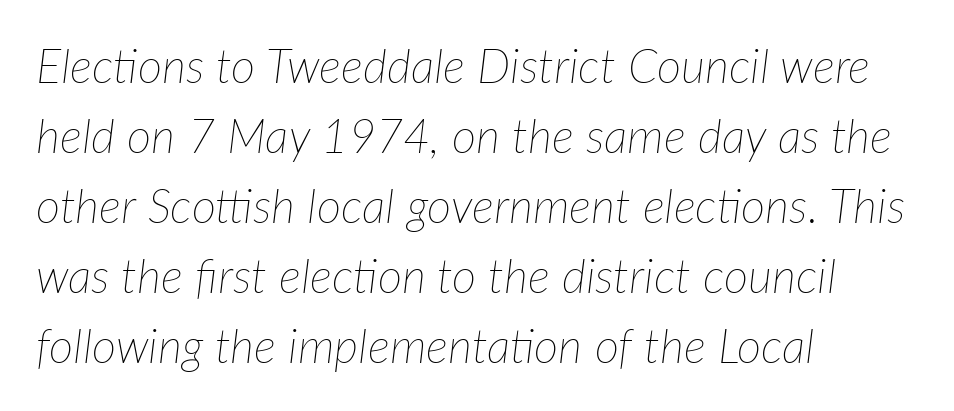
In CSS terms this would be text-align: left. Beneath every word, the page is bare. The leading is moderate, giving the passage an even texture. Here the glyphs are tracked normally, forming tight word shapes.
